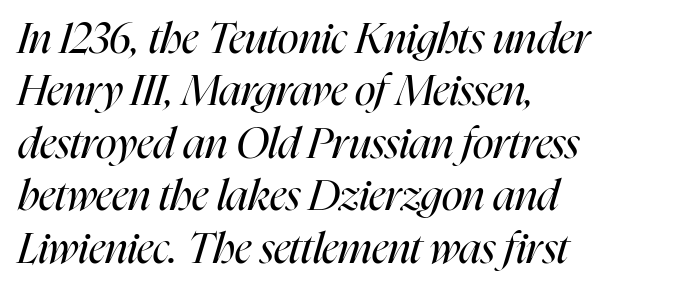
Q: Is the text bold? A: No.
Q: Is the text italic (slanted)? A: Yes, it leans right by about 16 degrees.
Q: Is the text underlined? A: No.
Q: How is the paragraph aligned? A: Left-aligned.
Q: Is the spacing between letters normal or unusually wide? A: Normal.
Q: Width (condensed, normal, or wide)? A: Condensed.
Q: Stroke contrast? A: High.
Q: x-height? A: Medium.
Q: Monospaced? A: No.
